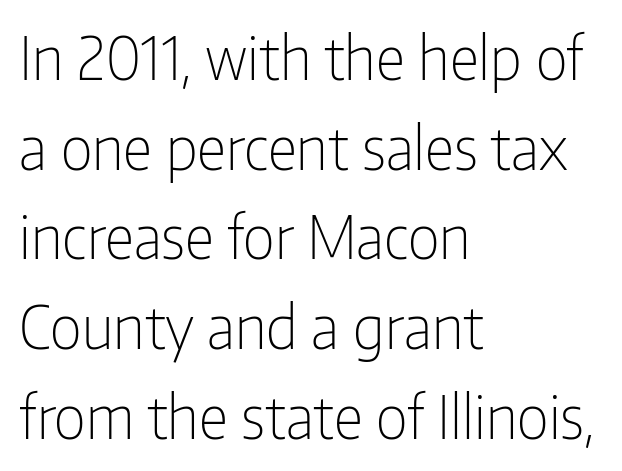
Q: Is the text bold? A: No.
Q: Is the text italic (slanted)? A: No, it is upright.
Q: Is the typeface a serif or a sans-serif typeface? A: Sans-serif.
Q: Is the text underlined? A: No.
Q: How is the paragraph aligned? A: Left-aligned.
Q: Is the spacing between letters normal or unusually wide? A: Normal.
Q: Is the spacing between lines tight, normal or loose? A: Normal.
Q: Width (condensed, normal, or wide)? A: Condensed.
Q: Stroke contrast? A: Low.
Q: x-height? A: Medium.
Q: Monospaced? A: No.
